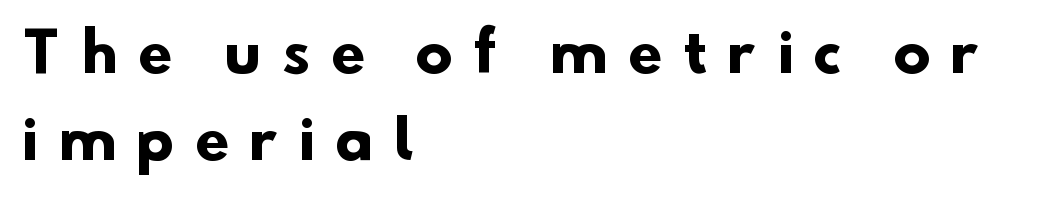
Q: Is the text bold? A: Yes.
Q: Is the typeface a serif or a sans-serif typeface? A: Sans-serif.
Q: Is the text underlined? A: No.
Q: How is the paragraph aligned? A: Left-aligned.
Q: Is the spacing between letters normal or unusually wide? A: Unusually wide.
Q: Is the spacing between lines tight, normal or loose? A: Normal.
Q: Width (condensed, normal, or wide)? A: Normal.
Q: Stroke contrast? A: Low.
Q: x-height? A: Small.
Q: Monospaced? A: No.
